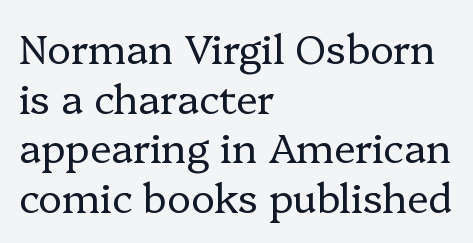
{"serif": "yes", "italic": "no", "bold": "no", "weight": "regular", "width": "normal", "stroke_contrast": "low", "x_height": "medium", "monospaced": "no", "underline": "no", "align": "left", "line_spacing_ratio": 1.24, "letter_spacing": "normal", "letter_spacing_em": 0.0, "glyph_px": 40}
